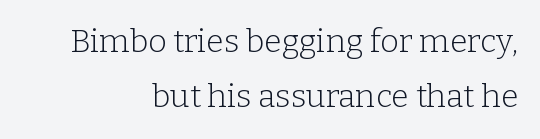
{"serif": "yes", "italic": "no", "bold": "no", "weight": "light", "width": "normal", "stroke_contrast": "low", "x_height": "medium", "monospaced": "no", "underline": "no", "align": "right", "line_spacing_ratio": 1.73, "letter_spacing": "normal", "letter_spacing_em": 0.0, "glyph_px": 32}
